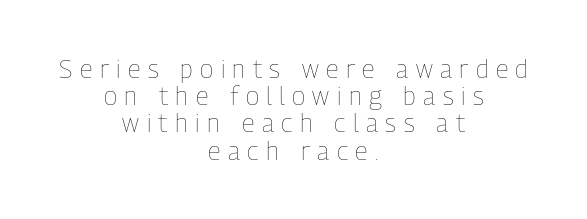
The image shows 25 px text type, upright; set centered, tight line spacing (1.09x), unusually wide letter spacing (+0.3 em), not underlined.
